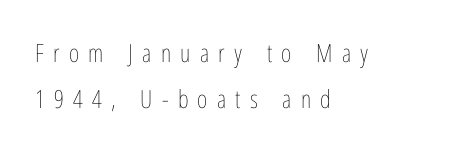
Q: Is the text bold? A: No.
Q: Is the text italic (slanted)? A: No, it is upright.
Q: Is the text underlined? A: No.
Q: How is the paragraph aligned? A: Left-aligned.
Q: Is the spacing between letters normal or unusually wide? A: Unusually wide.
